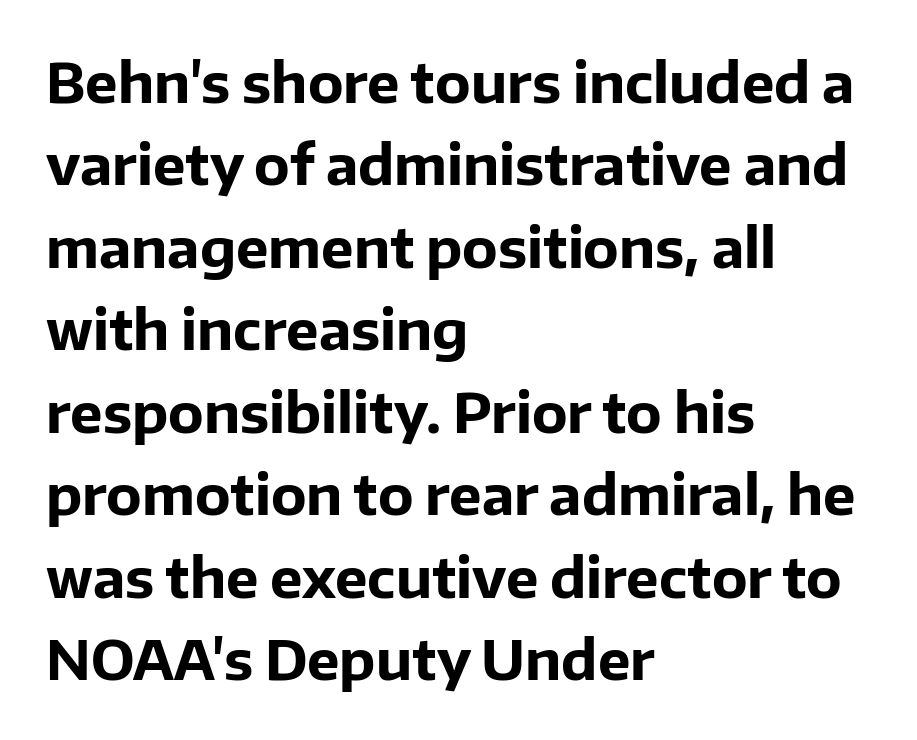
The image shows 55 px bold sans-serif type, upright; set left-aligned, normal line spacing (1.5x), normal letter spacing, not underlined; low stroke contrast and a medium x-height.
